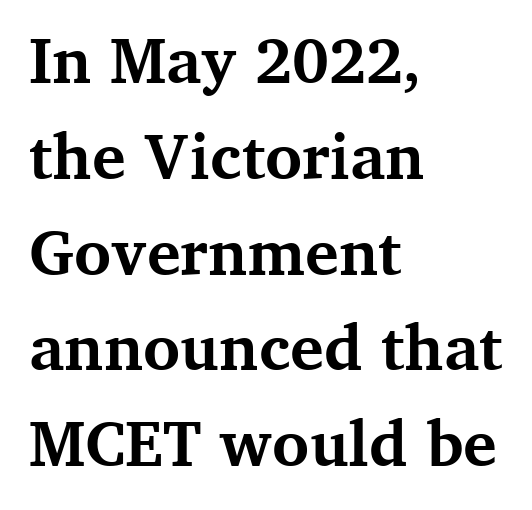
Spacing verdict: proportional, widths tailored to each character. The zone under the glyphs is completely vacant. The strokes are fattened all the way to bold. A serif font was chosen for this passage.
